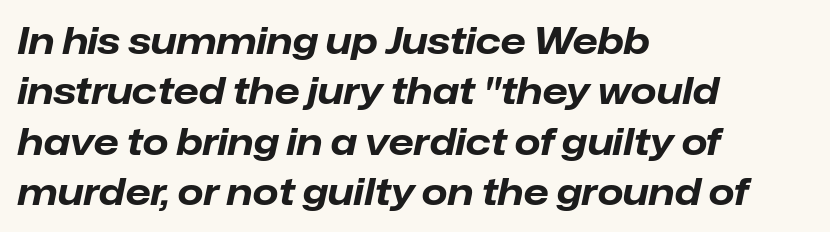
Q: Is the text bold? A: Yes.
Q: Is the text italic (slanted)? A: Yes, it leans right by about 12 degrees.
Q: Is the text underlined? A: No.
Q: How is the paragraph aligned? A: Left-aligned.
Q: Is the spacing between letters normal or unusually wide? A: Normal.
Q: Is the spacing between lines tight, normal or loose? A: Normal.
Q: Width (condensed, normal, or wide)? A: Normal.
Q: Stroke contrast? A: Low.
Q: x-height? A: Medium.
Q: Monospaced? A: No.
